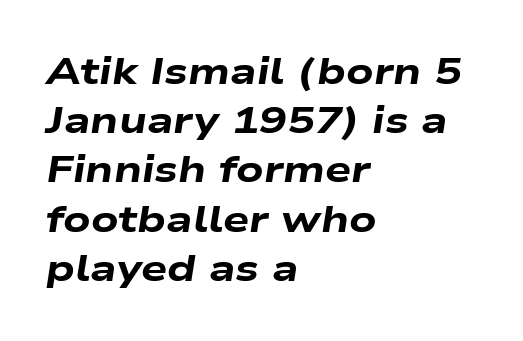
Line beginnings align vertically; line endings do not. Compared with typical body copy, the letter spacing here is the same. I'd describe the lettering as bold — thick and assertive. In terms of posture, this sample is oblique.
